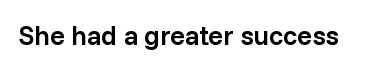
Honestly, the letter spacing is just normal — you wouldn't notice it. Only glyphs here, with clear space below each row. The typography opts for an upright posture over an oblique one. Set as a demibold, roughly 600 on the weight scale.
